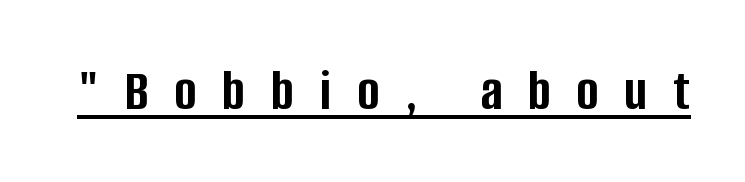
Q: Is the text bold? A: Yes.
Q: Is the text italic (slanted)? A: No, it is upright.
Q: Is the typeface a serif or a sans-serif typeface? A: Sans-serif.
Q: Is the text underlined? A: Yes.
Q: Is the spacing between letters normal or unusually wide? A: Unusually wide.
Q: Width (condensed, normal, or wide)? A: Condensed.
Q: Stroke contrast? A: Low.
Q: x-height? A: Large.
Q: Monospaced? A: No.
